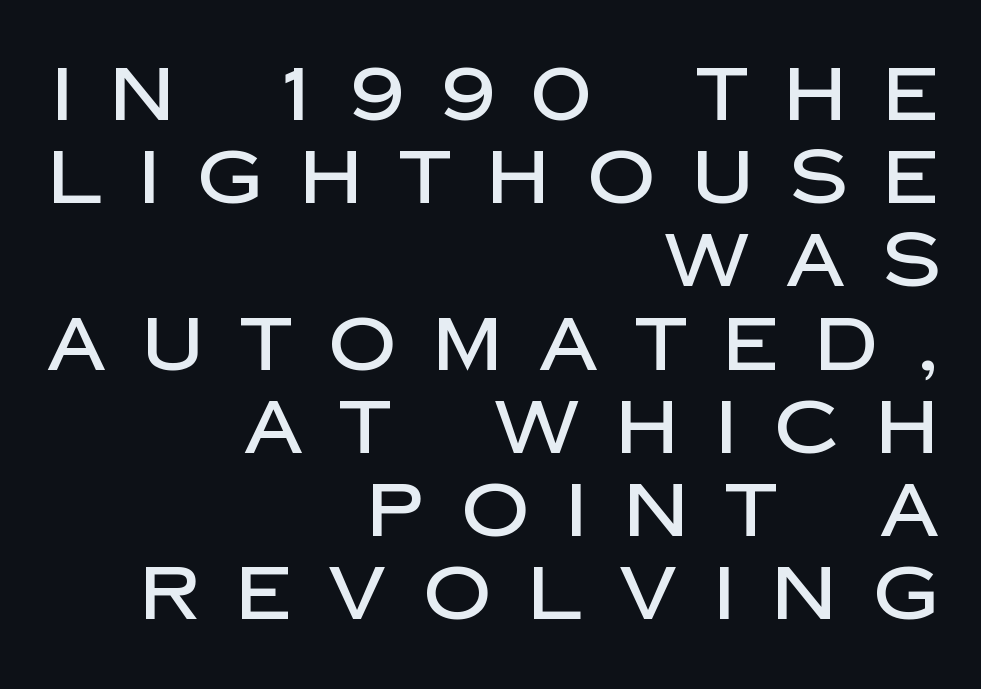
Think of a printed novel: that variable character pitch is what you see here. Closely set lines give the paragraph a compact silhouette. Characters remain perfectly vertical along every line. Type style note: lacks serifs. The line texture is sparse and dotted thanks to wide tracking.
